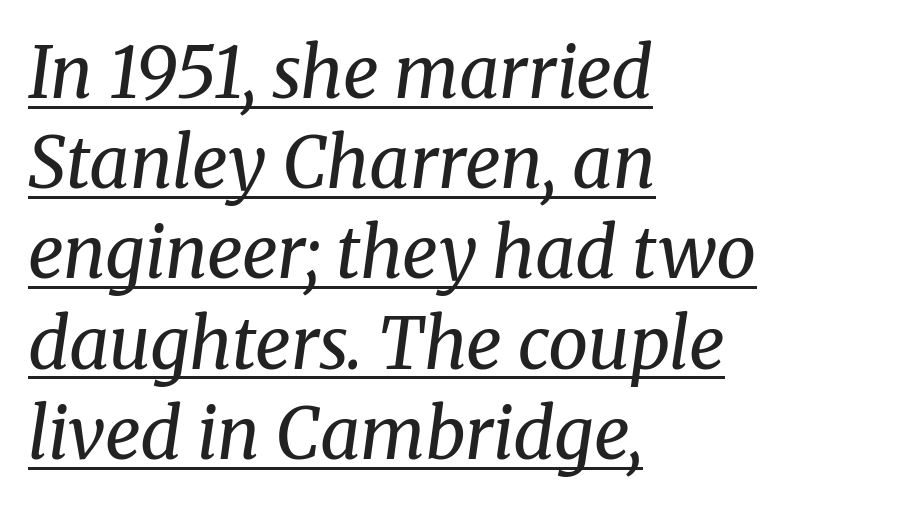
Spacing verdict: proportional, widths tailored to each character. How are the letters spaced? Ordinarily, with no added tracking. The glyphs in this specimen are seriffed. No chunkiness to these letters — they're not bold.
